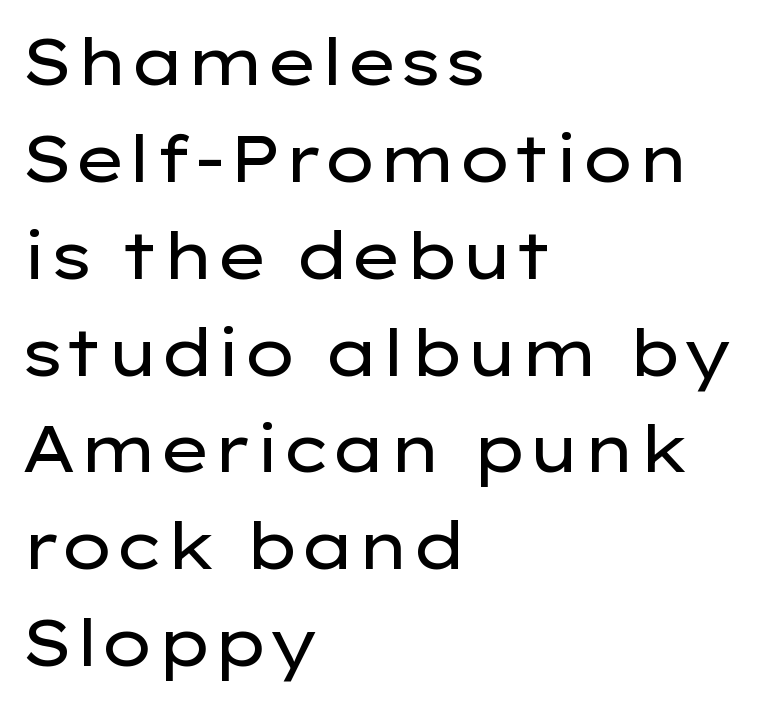
Q: Is the text bold? A: No.
Q: Is the text italic (slanted)? A: No, it is upright.
Q: Is the typeface a serif or a sans-serif typeface? A: Sans-serif.
Q: Is the text underlined? A: No.
Q: How is the paragraph aligned? A: Left-aligned.
Q: Is the spacing between letters normal or unusually wide? A: Normal.
Q: Is the spacing between lines tight, normal or loose? A: Normal.
Q: Width (condensed, normal, or wide)? A: Wide.
Q: Stroke contrast? A: Low.
Q: x-height? A: Medium.
Q: Monospaced? A: No.
